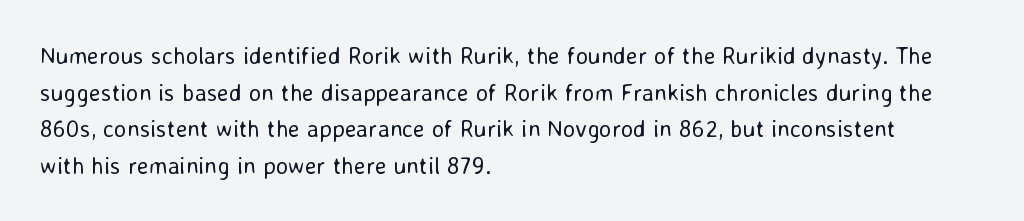
Standard letterfit; no display-style spreading of the glyphs. No chunkiness to these letters — they're not bold. This is roman type, the default non-slanted kind. Does the copy run flush right? No — it runs flush left.
